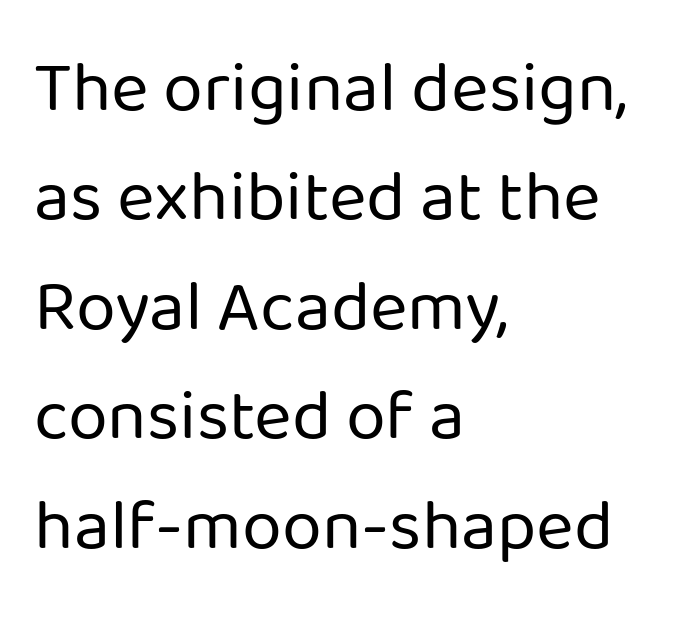
The image shows 72 px regular-weight sans-serif type, upright; set left-aligned, normal line spacing (1.52x), normal letter spacing, not underlined; low stroke contrast and a medium x-height.
